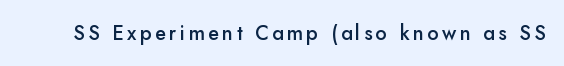
{"italic": "no", "bold": "semi", "underline": "no", "glyph_px": 20}
